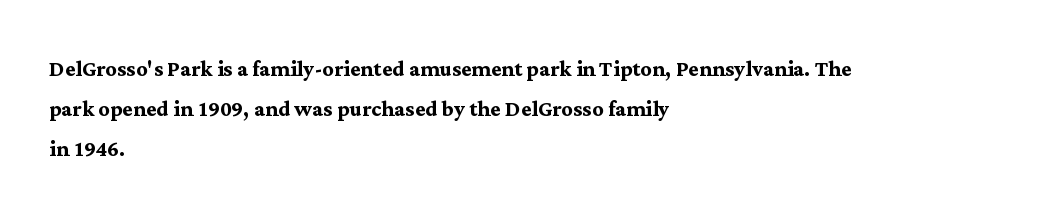
Standard letterfit; no display-style spreading of the glyphs. The leading is moderate, giving the passage an even texture. Think of a printed novel: that variable character pitch is what you see here. Clear beneath every line of the passage.
